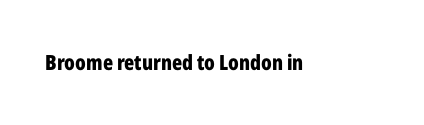
The image shows 21 px bold type, upright; set normal letter spacing, not underlined.
